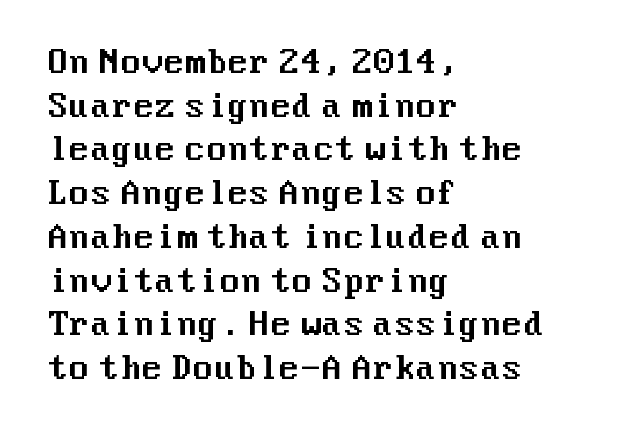
Q: Is the text italic (slanted)? A: No, it is upright.
Q: Is the typeface a serif or a sans-serif typeface? A: Sans-serif.
Q: Is the text underlined? A: No.
Q: How is the paragraph aligned? A: Left-aligned.
Q: Is the spacing between letters normal or unusually wide? A: Normal.
Q: Is the spacing between lines tight, normal or loose? A: Normal.
Q: Width (condensed, normal, or wide)? A: Normal.
Q: Stroke contrast? A: Medium.
Q: x-height? A: Medium.
